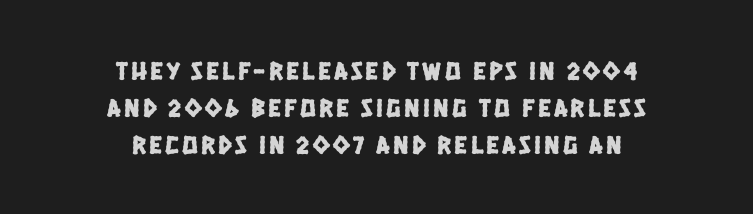
The image shows 26 px text type; set centered, normal line spacing (1.42x), not underlined.
